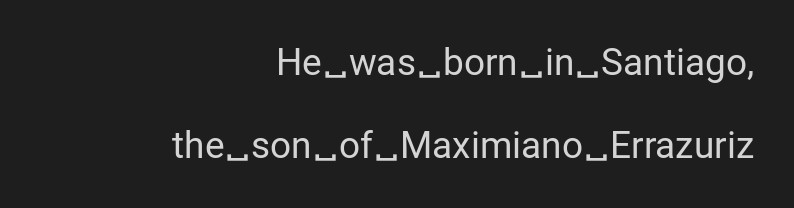
Check the space under the baseline: it is left empty. Stroke terminals: plain, sans-serif. Is there any slant? The stems are plumb. Looks like regular typesetting: each glyph gets only the width it needs. A typesetter would call this zero additional tracking.
